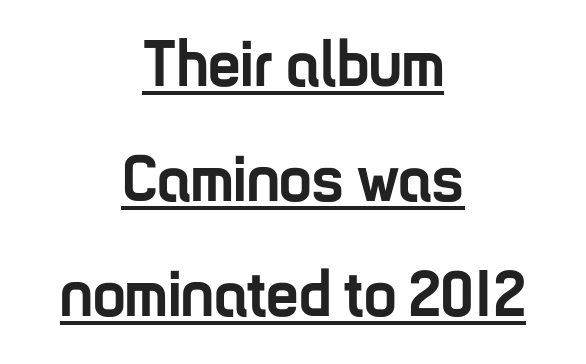
The image shows 65 px semibold, condensed sans-serif type, upright; set centered, line spacing 1.77x, normal letter spacing, underlined; low stroke contrast and a medium x-height.
